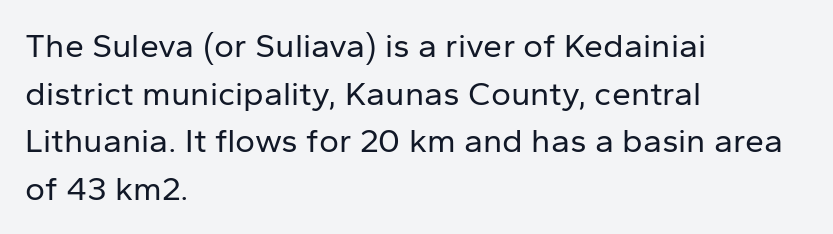
Q: Is the text bold? A: No.
Q: Is the text italic (slanted)? A: No, it is upright.
Q: Is the typeface a serif or a sans-serif typeface? A: Sans-serif.
Q: Is the text underlined? A: No.
Q: How is the paragraph aligned? A: Left-aligned.
Q: Is the spacing between letters normal or unusually wide? A: Normal.
Q: Is the spacing between lines tight, normal or loose? A: Normal.
Q: Width (condensed, normal, or wide)? A: Normal.
Q: Stroke contrast? A: Low.
Q: x-height? A: Medium.
Q: Monospaced? A: No.
